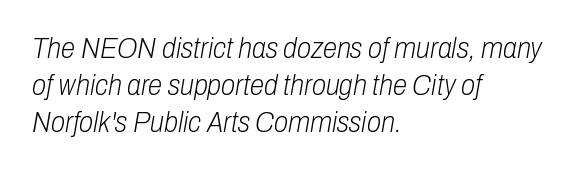
Q: Is the text bold? A: No.
Q: Is the text italic (slanted)? A: Yes, it leans right by about 10 degrees.
Q: Is the text underlined? A: No.
Q: How is the paragraph aligned? A: Left-aligned.
Q: Is the spacing between letters normal or unusually wide? A: Normal.
Q: Is the spacing between lines tight, normal or loose? A: Normal.
Q: Width (condensed, normal, or wide)? A: Condensed.
Q: Stroke contrast? A: Low.
Q: x-height? A: Medium.
Q: Monospaced? A: No.
